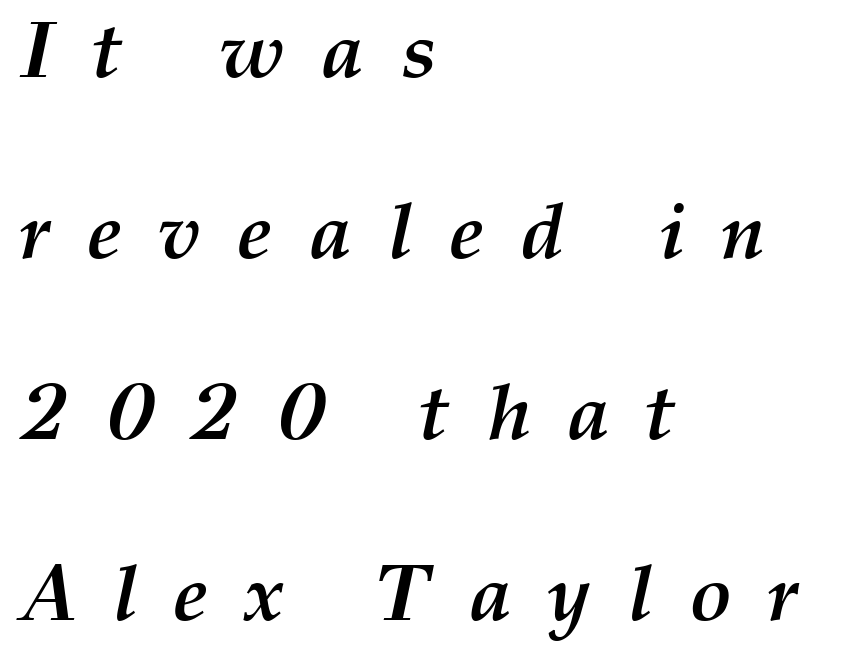
{"italic": "yes", "lean": "right", "slant_degrees": 12, "bold": "yes", "weight": "semibold", "width": "normal", "stroke_contrast": "medium", "x_height": "medium", "monospaced": "no", "underline": "no", "align": "left", "line_spacing": "loose", "line_spacing_ratio": 2.29, "letter_spacing": "wide", "letter_spacing_em": 0.45, "glyph_px": 79}
